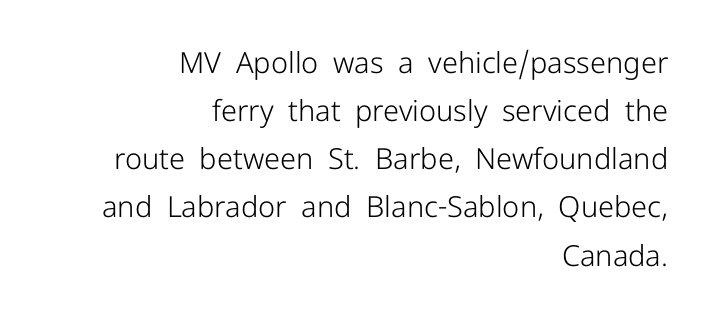
This sample uses an upright cut, with every glyph sitting square on the baseline. Baseline-to-baseline distance is the conventional proportion of letter height. These lines are composed in type without serifs. The face used here is proportionally spaced, like ordinary book or web type. No extra tracking has been applied to these lines.
